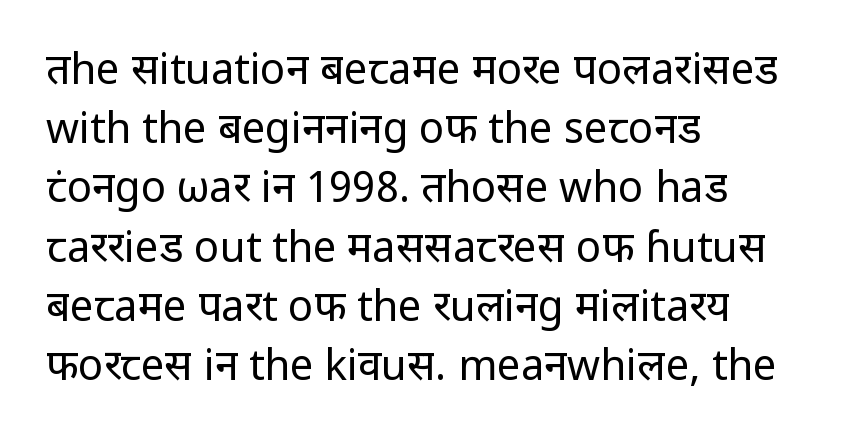
{"serif": "no", "italic": "no", "bold": "no", "weight": "regular", "width": "normal", "stroke_contrast": "low", "x_height": "medium", "monospaced": "no", "underline": "no", "align": "left", "line_spacing": "normal", "line_spacing_ratio": 1.41, "letter_spacing": "normal", "letter_spacing_em": 0.0, "glyph_px": 42}
